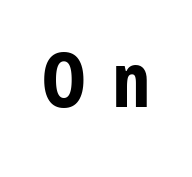
{"serif": "no", "italic": "no", "bold": "yes", "weight": "bold", "width": "condensed", "stroke_contrast": "low", "x_height": "medium", "monospaced": "no", "underline": "no", "letter_spacing": "wide", "letter_spacing_em": 0.34, "glyph_px": 75}
